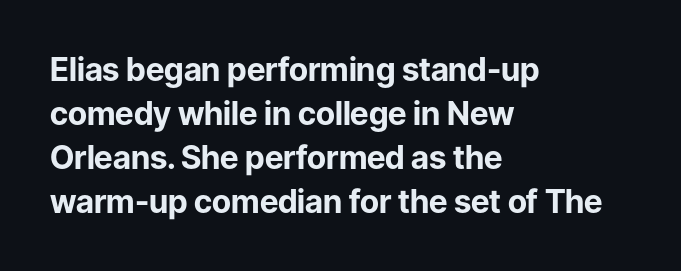
Inter-character spacing is left at the font's built-in metrics. Vertical strokes here are truly vertical. Left-aligned paragraph, ragged on the right. To sum up the face: it is a sans, with no serifs. The passage shown is typed in a proportional face where columns would drift.
